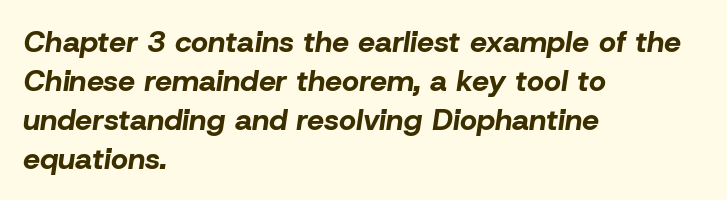
The image shows 30 px bold type, italic (leaning right); set left-aligned, normal line spacing (1.3x), normal letter spacing, not underlined; low stroke contrast and a medium x-height.
